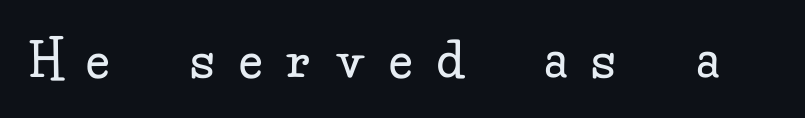
{"serif": "yes", "italic": "no", "bold": "no", "weight": "regular", "width": "normal", "stroke_contrast": "low", "x_height": "small", "monospaced": "no", "underline": "no", "letter_spacing": "wide", "letter_spacing_em": 0.44, "glyph_px": 60}
